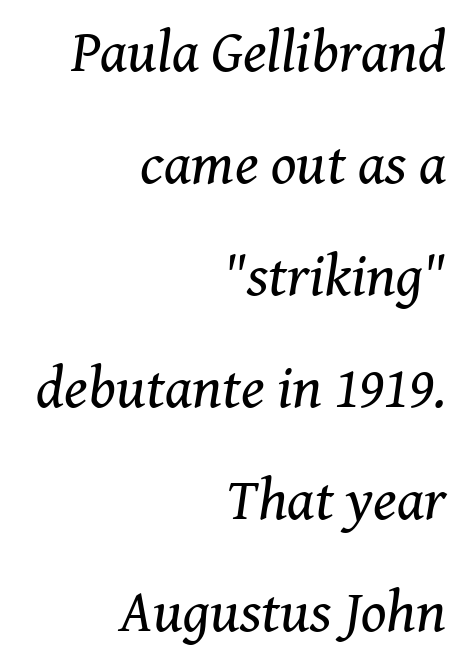
The image shows 59 px regular-weight serif type, italic (leaning right); set right-aligned, loose line spacing (1.9x), normal letter spacing, not underlined; medium stroke contrast and a medium x-height.
